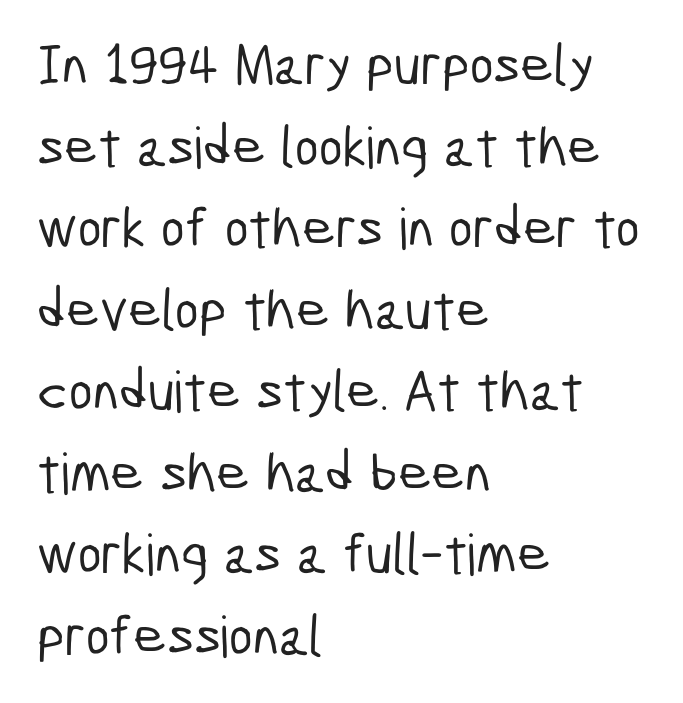
The image shows 57 px condensed sans-serif type; set left-aligned, normal line spacing (1.43x), normal letter spacing, not underlined; low stroke contrast and a medium x-height.
